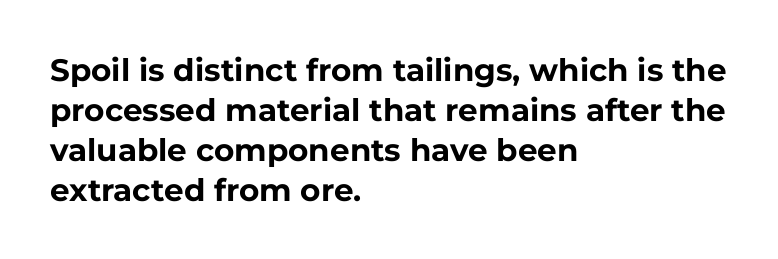
The image shows 31 px bold sans-serif type, upright; set left-aligned, normal line spacing (1.29x), normal letter spacing, not underlined; low stroke contrast and a medium x-height.
